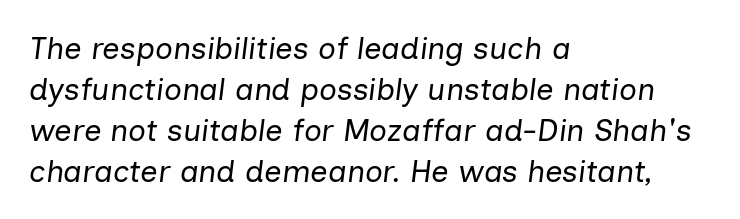
The rendering uses a moderate line-height, typical for paragraphs. On a weight scale, this lands at 450 or below. Does the copy run flush right? No — it runs flush left. The passage shown is typed in a proportional face where columns would drift.
